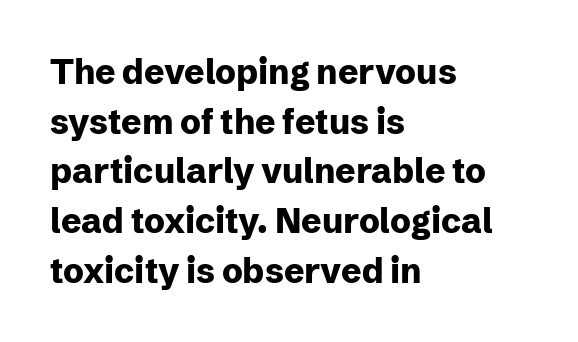
The image shows 34 px heavy sans-serif type, upright; set left-aligned, normal line spacing (1.46x), normal letter spacing, not underlined; low stroke contrast and a medium x-height.
